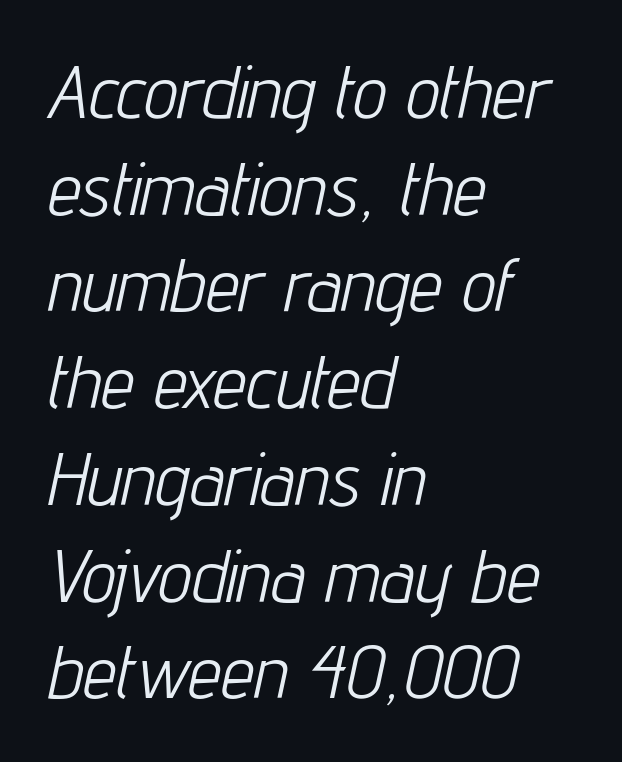
Characters follow at the spacing the type designer built in. The designer left line spacing at the default. This sample has the flowing, uneven cadence of proportional lettering. Check under the words: just untouched page.
